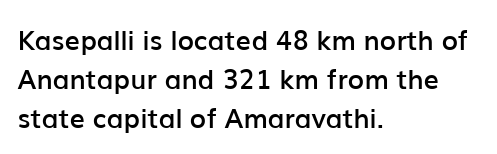
The image shows 27 px text type, upright; set left-aligned, normal line spacing (1.44x), normal letter spacing, not underlined.
